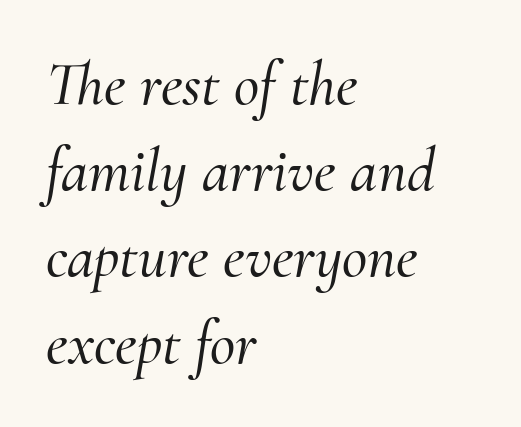
{"serif": "yes", "italic": "yes", "lean": "right", "slant_degrees": 10, "width": "normal", "stroke_contrast": "medium", "x_height": "small", "monospaced": "no", "underline": "no", "align": "left", "line_spacing": "normal", "line_spacing_ratio": 1.39, "letter_spacing": "normal", "letter_spacing_em": 0.0, "glyph_px": 62}
